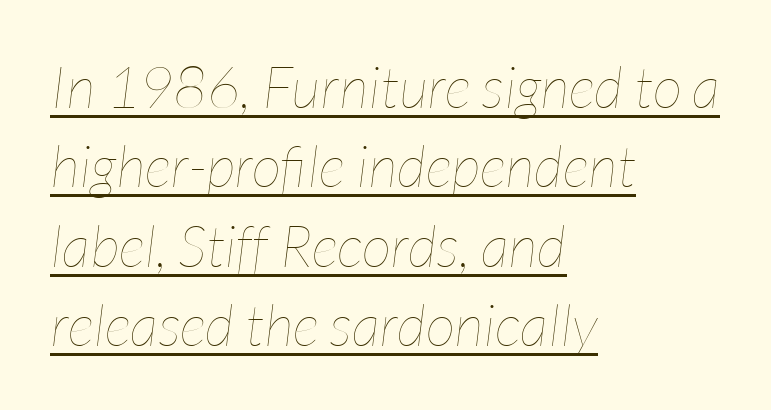
Look at the tracking — it's just the regular setting, nothing added. Is the stroke heavy? The answer is a plain regular-or-lighter. Casual observation: everything's shoved over to the left. A rule runs beneath these lines of type. Looks like regular typesetting: each glyph gets only the width it needs. Every character sits at an angle, as italics do.
